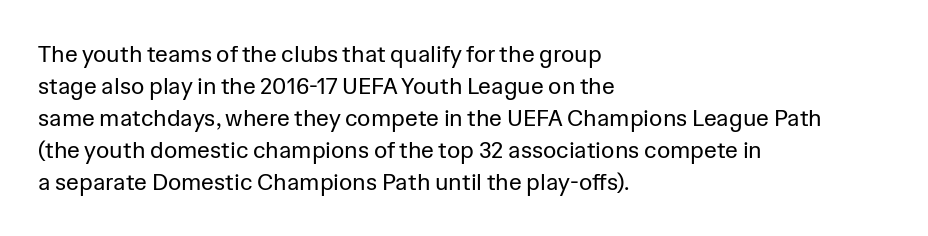
The image shows 23 px text type, upright; set left-aligned, normal line spacing (1.39x), normal letter spacing, not underlined.
